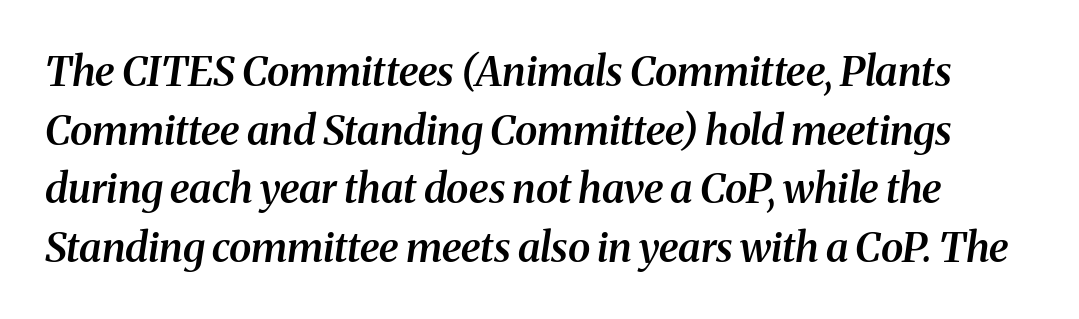
The image shows 41 px semibold serif type, italic (leaning right); set normal line spacing (1.43x), normal letter spacing, not underlined; medium stroke contrast and a medium x-height.
